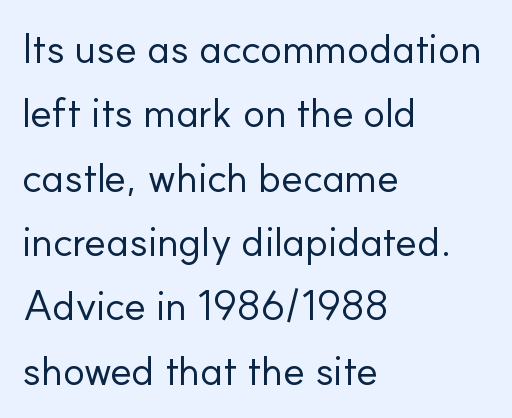
Q: Is the text bold? A: No.
Q: Is the text italic (slanted)? A: No, it is upright.
Q: Is the typeface a serif or a sans-serif typeface? A: Sans-serif.
Q: Is the text underlined? A: No.
Q: How is the paragraph aligned? A: Left-aligned.
Q: Is the spacing between letters normal or unusually wide? A: Normal.
Q: Is the spacing between lines tight, normal or loose? A: Normal.
Q: Width (condensed, normal, or wide)? A: Normal.
Q: Stroke contrast? A: Low.
Q: x-height? A: Small.
Q: Monospaced? A: No.
